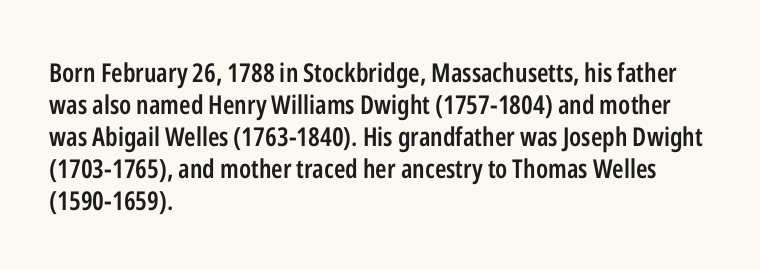
Q: Is the text bold? A: Semi-bold.
Q: Is the text italic (slanted)? A: No, it is upright.
Q: Is the text underlined? A: No.
Q: How is the paragraph aligned? A: Left-aligned.
Q: Is the spacing between letters normal or unusually wide? A: Normal.
